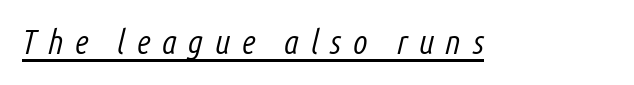
Somebody hit Ctrl+U on this one — the words are underlined. How are the letters spaced? Widely, with obvious added tracking. Observe the lean: these are italic letterforms. Here the designer chose a conventional face with non-uniform glyph widths. These glyphs show unthickened strokes, regular width or finer.
